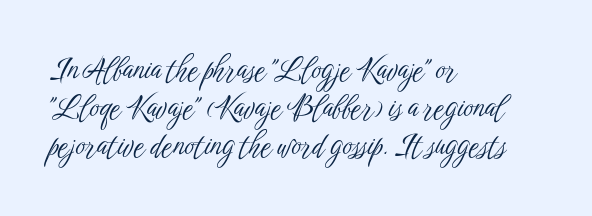
Q: Is the text bold? A: No.
Q: Is the text italic (slanted)? A: Yes.
Q: Is the typeface a serif or a sans-serif typeface? A: Sans-serif.
Q: Is the text underlined? A: No.
Q: How is the paragraph aligned? A: Left-aligned.
Q: Is the spacing between letters normal or unusually wide? A: Normal.
Q: Is the spacing between lines tight, normal or loose? A: Normal.
Q: Width (condensed, normal, or wide)? A: Condensed.
Q: Stroke contrast? A: Low.
Q: x-height? A: Medium.
Q: Monospaced? A: No.
